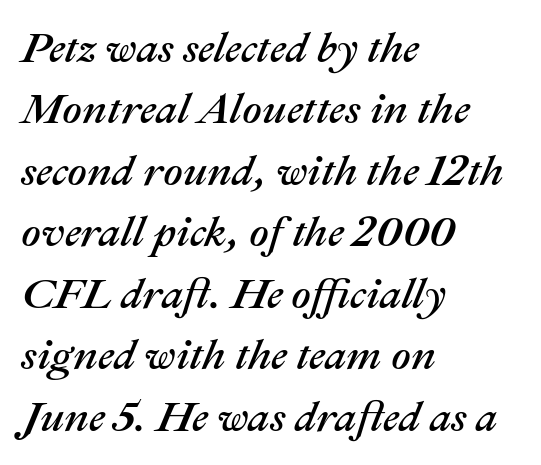
The image shows 43 px text type, italic (leaning right); set left-aligned, normal line spacing (1.43x), normal letter spacing, not underlined; medium stroke contrast and a medium x-height.
